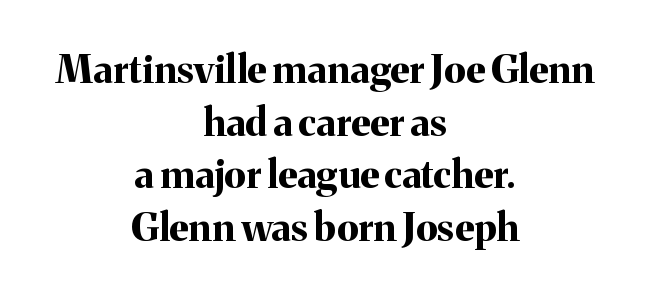
Reading down the block, each line starts at a different indent, mirrored at its end. The space beneath each line is pristine and unruled. The line-height multiplier appears to be the usual default. Character widths vary here, with narrow letters taking less room than wide ones. Caption: bold face, heavy strokes. Each letter's strokes conclude with small projecting serifs.
